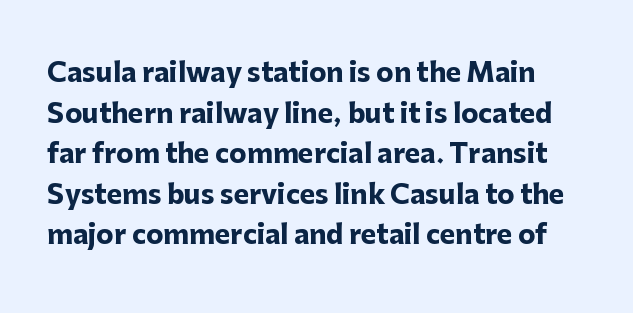
This block has exactly the height ordinary leading produces. Bold? Absolutely — the strokes are thick and heavy. The foot of each line stays bare and open. Inter-character spacing is left at the font's built-in metrics.
